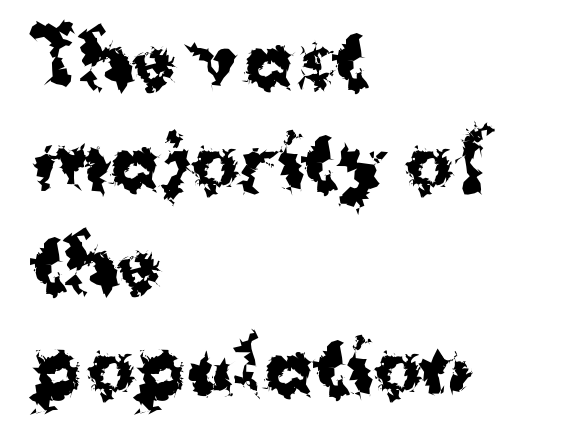
The image shows 73 px bold sans-serif type, upright; set left-aligned, normal line spacing (1.4x), normal letter spacing, not underlined; medium stroke contrast and a medium x-height.
